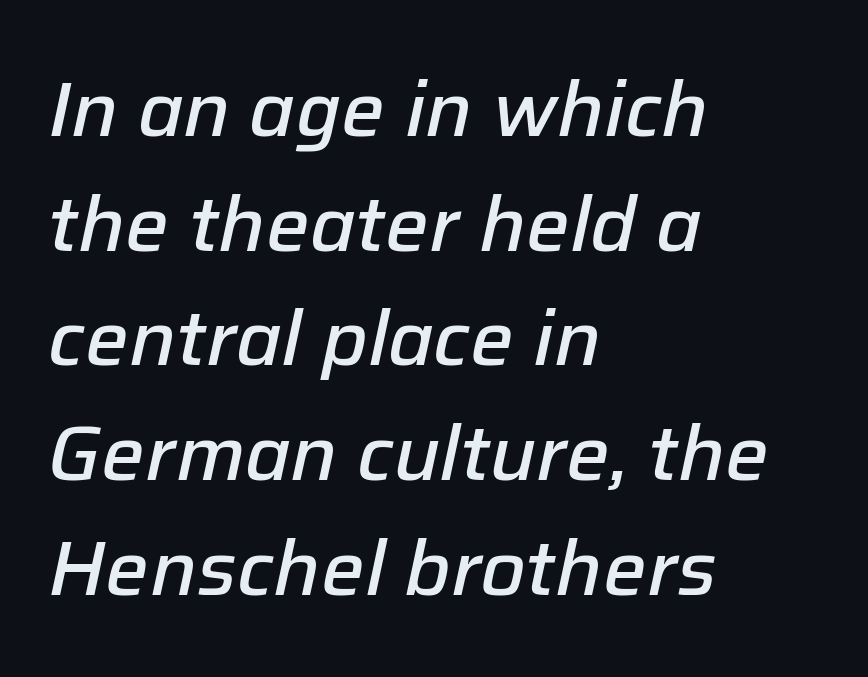
{"italic": "yes", "lean": "right", "slant_degrees": 12, "bold": "semi", "weight": "semibold", "width": "normal", "stroke_contrast": "low", "x_height": "medium", "monospaced": "no", "underline": "no", "align": "left", "line_spacing": "normal", "line_spacing_ratio": 1.49, "letter_spacing": "normal", "letter_spacing_em": 0.0, "glyph_px": 77}
